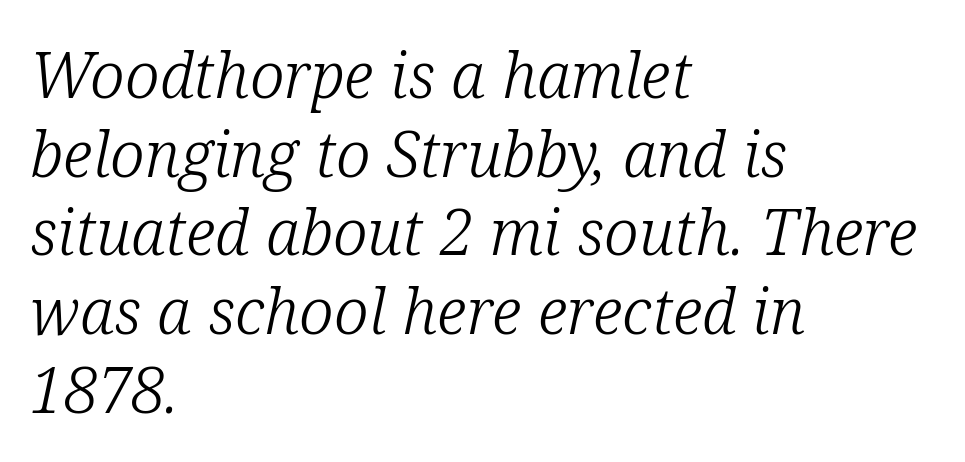
Q: Is the text bold? A: No.
Q: Is the text italic (slanted)? A: Yes, it leans right by about 12 degrees.
Q: Is the typeface a serif or a sans-serif typeface? A: Serif.
Q: Is the text underlined? A: No.
Q: How is the paragraph aligned? A: Left-aligned.
Q: Is the spacing between letters normal or unusually wide? A: Normal.
Q: Is the spacing between lines tight, normal or loose? A: Normal.
Q: Width (condensed, normal, or wide)? A: Normal.
Q: Stroke contrast? A: Low.
Q: x-height? A: Medium.
Q: Monospaced? A: No.
